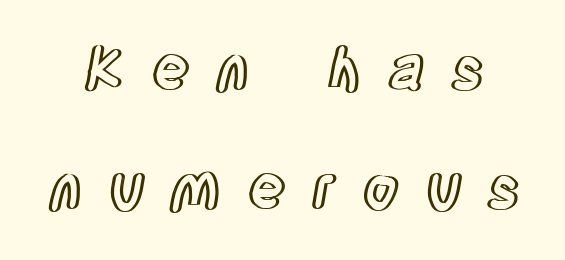
{"width": "condensed", "x_height": "large", "monospaced": "no", "underline": "no", "line_spacing": "loose", "line_spacing_ratio": 2.05, "letter_spacing": "wide", "letter_spacing_em": 0.46, "glyph_px": 58}
